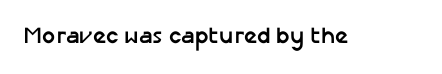
{"italic": "no", "bold": "yes", "underline": "no", "letter_spacing": "normal", "letter_spacing_em": 0.0, "glyph_px": 23}
